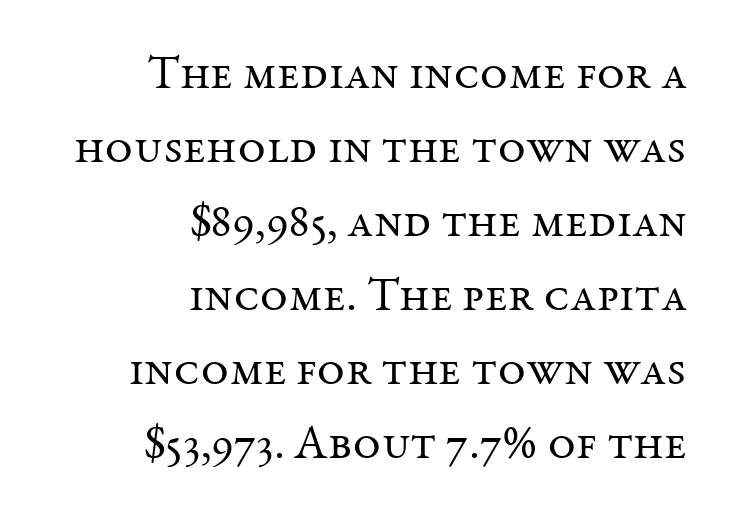
{"serif": "yes", "italic": "no", "bold": "no", "weight": "regular", "width": "normal", "stroke_contrast": "medium", "x_height": "medium", "monospaced": "no", "underline": "no", "align": "right", "line_spacing": "normal", "line_spacing_ratio": 1.54, "letter_spacing": "normal", "letter_spacing_em": 0.0, "glyph_px": 48}
